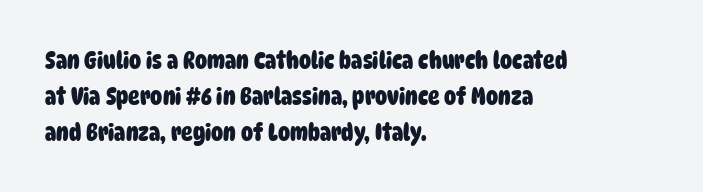
The image shows 24 px bold type; set left-aligned, normal line spacing (1.49x), normal letter spacing, not underlined.
